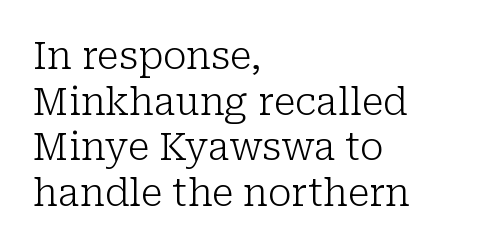
{"serif": "yes", "italic": "no", "bold": "no", "weight": "light", "width": "normal", "stroke_contrast": "low", "x_height": "medium", "monospaced": "no", "underline": "no", "align": "left", "line_spacing_ratio": 1.2, "letter_spacing": "normal", "letter_spacing_em": 0.0, "glyph_px": 38}
